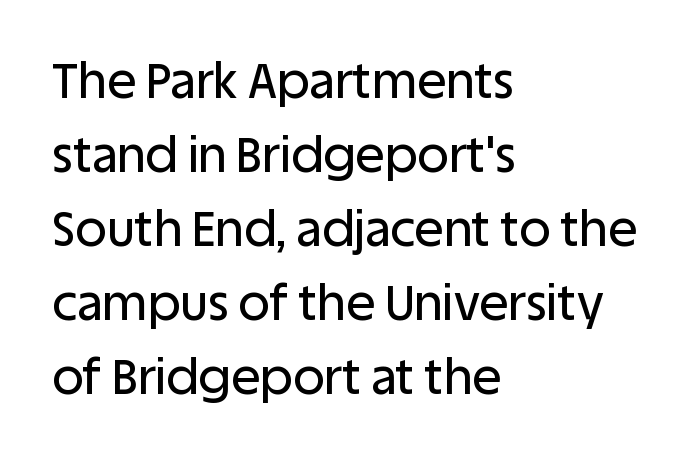
The image shows 49 px sans-serif type, upright; set left-aligned, normal line spacing (1.51x), normal letter spacing, not underlined; low stroke contrast and a large x-height.
